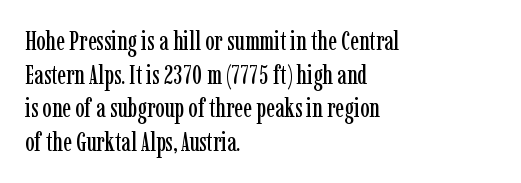
{"italic": "no", "underline": "no", "align": "left", "line_spacing": "normal", "line_spacing_ratio": 1.29, "letter_spacing": "normal", "letter_spacing_em": 0.0, "glyph_px": 26}
